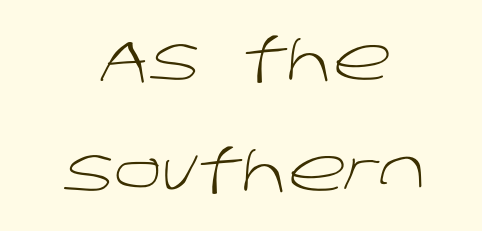
The image shows 59 px light sans-serif type; set centered, line spacing 1.88x, normal letter spacing, not underlined; low stroke contrast and a large x-height.
